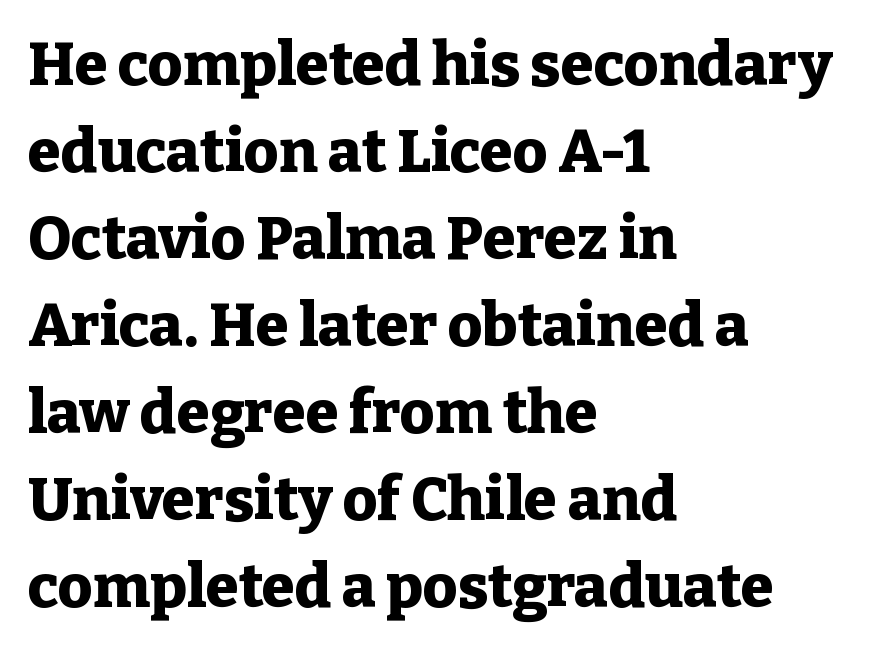
Bold? Absolutely — the strokes are thick and heavy. Regarding serifs, this sample has them. Glyph-to-glyph distance matches everyday printed text. Unmarked baselines from the first word to the last. The setting favours the left margin, as ordinary paragraphs usually do.
